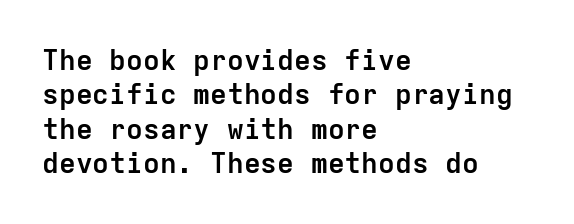
These lines stack with their left ends in a neat column. Posture: vertical. The rendering shows plain stroke endings on the letterforms — a sans-serif design. How heavy is the stroke? Heavy — this is a bold. Is the letter spacing exaggerated? No — it looks like the ordinary default.
